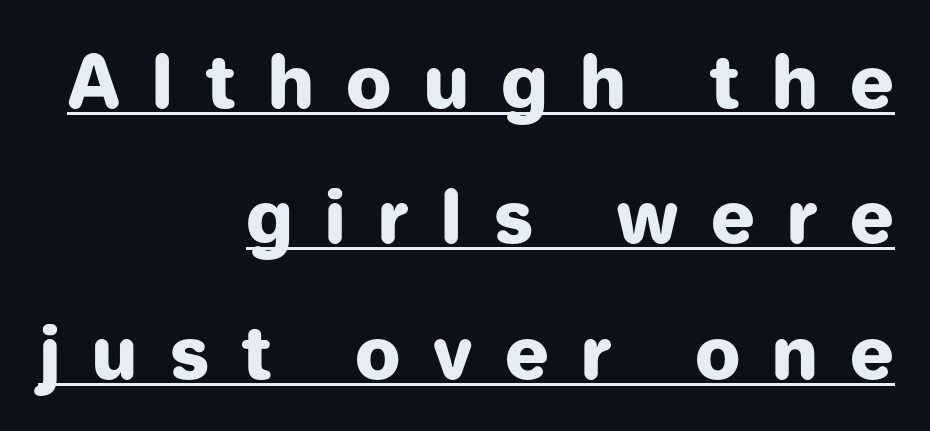
The image shows 72 px heavy sans-serif type, upright; set right-aligned, line spacing 1.88x, unusually wide letter spacing (+0.45 em), underlined; low stroke contrast and a medium x-height.
